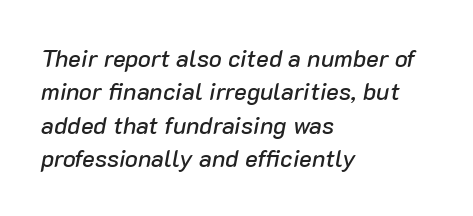
The image shows 24 px text type, italic (leaning right); set left-aligned, normal line spacing (1.39x), normal letter spacing, not underlined.
